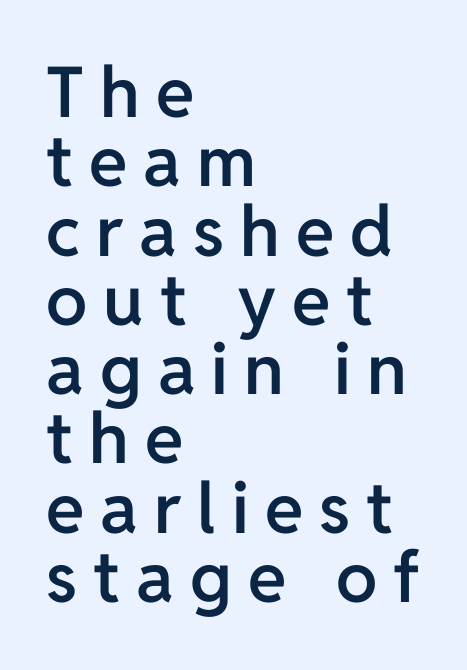
{"serif": "no", "italic": "no", "bold": "semi", "weight": "semibold", "width": "normal", "stroke_contrast": "low", "x_height": "medium", "monospaced": "no", "underline": "no", "align": "left", "line_spacing": "tight", "line_spacing_ratio": 0.99, "letter_spacing": "wide", "letter_spacing_em": 0.23, "glyph_px": 70}
